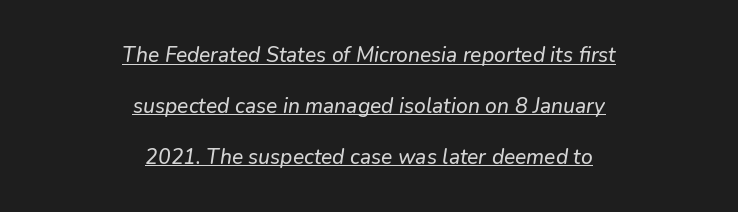
Q: Is the text underlined? A: Yes.
Q: How is the paragraph aligned? A: Centered.
Q: Is the spacing between letters normal or unusually wide? A: Normal.
Q: Is the spacing between lines tight, normal or loose? A: Loose.
